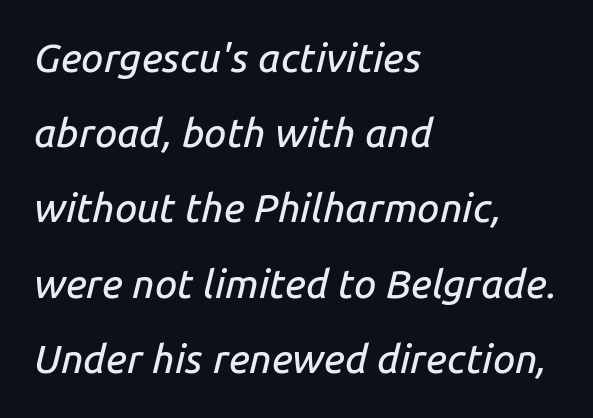
{"italic": "yes", "lean": "right", "slant_degrees": 14, "width": "normal", "stroke_contrast": "low", "x_height": "medium", "monospaced": "no", "underline": "no", "align": "left", "line_spacing_ratio": 1.88, "letter_spacing": "normal", "letter_spacing_em": 0.0, "glyph_px": 40}
